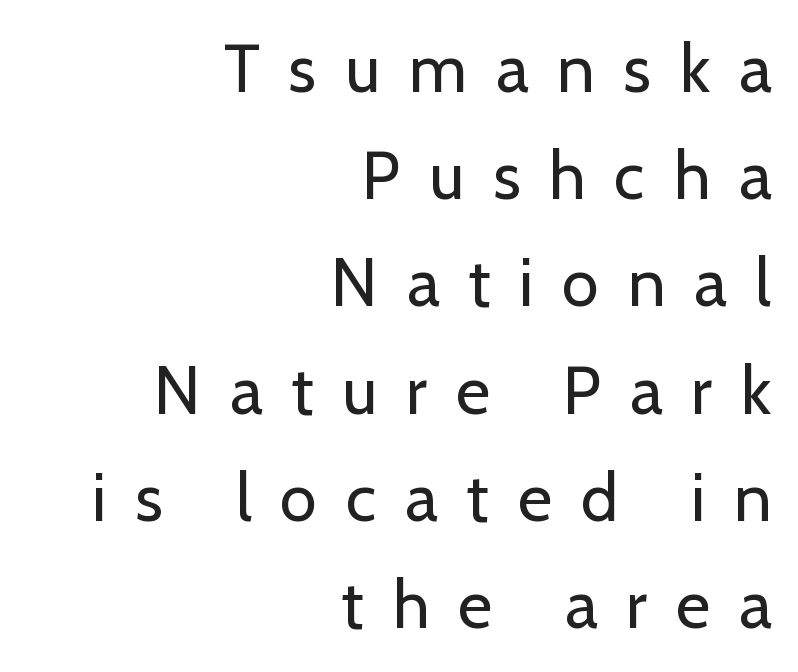
Q: Is the text bold? A: No.
Q: Is the text italic (slanted)? A: No, it is upright.
Q: Is the typeface a serif or a sans-serif typeface? A: Sans-serif.
Q: Is the text underlined? A: No.
Q: How is the paragraph aligned? A: Right-aligned.
Q: Is the spacing between letters normal or unusually wide? A: Unusually wide.
Q: Is the spacing between lines tight, normal or loose? A: Normal.
Q: Width (condensed, normal, or wide)? A: Normal.
Q: Stroke contrast? A: Low.
Q: x-height? A: Medium.
Q: Monospaced? A: No.
